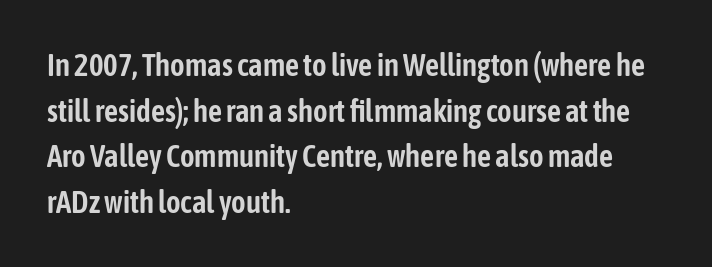
Q: Is the text italic (slanted)? A: No, it is upright.
Q: Is the typeface a serif or a sans-serif typeface? A: Sans-serif.
Q: Is the text underlined? A: No.
Q: How is the paragraph aligned? A: Left-aligned.
Q: Is the spacing between letters normal or unusually wide? A: Normal.
Q: Is the spacing between lines tight, normal or loose? A: Normal.
Q: Width (condensed, normal, or wide)? A: Condensed.
Q: Stroke contrast? A: Low.
Q: x-height? A: Medium.
Q: Monospaced? A: No.
